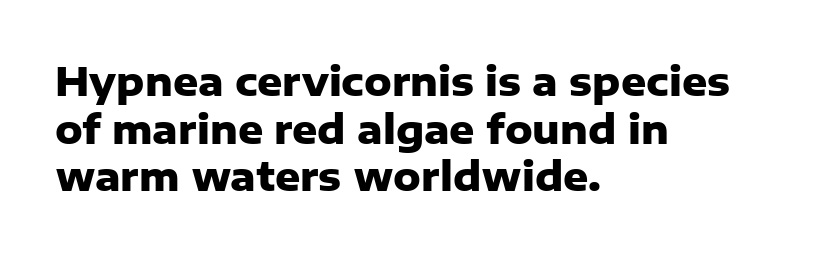
{"serif": "no", "italic": "no", "bold": "yes", "weight": "heavy", "width": "normal", "stroke_contrast": "low", "x_height": "medium", "monospaced": "no", "underline": "no", "align": "left", "line_spacing_ratio": 1.22, "letter_spacing": "normal", "letter_spacing_em": 0.0, "glyph_px": 39}
